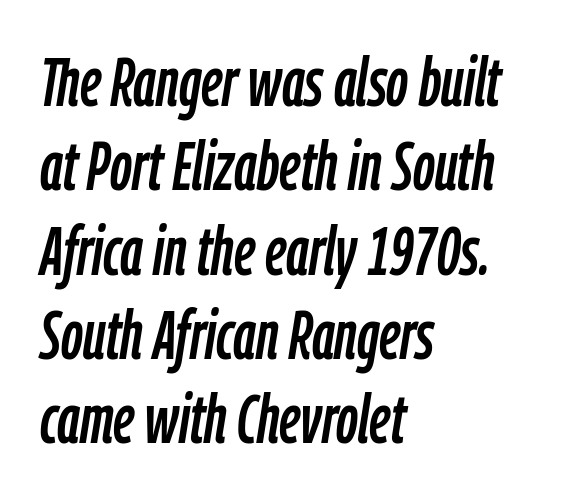
Q: Is the text italic (slanted)? A: Yes, it leans right by about 9 degrees.
Q: Is the text underlined? A: No.
Q: How is the paragraph aligned? A: Left-aligned.
Q: Is the spacing between letters normal or unusually wide? A: Normal.
Q: Width (condensed, normal, or wide)? A: Condensed.
Q: Stroke contrast? A: Low.
Q: x-height? A: Medium.
Q: Monospaced? A: No.
